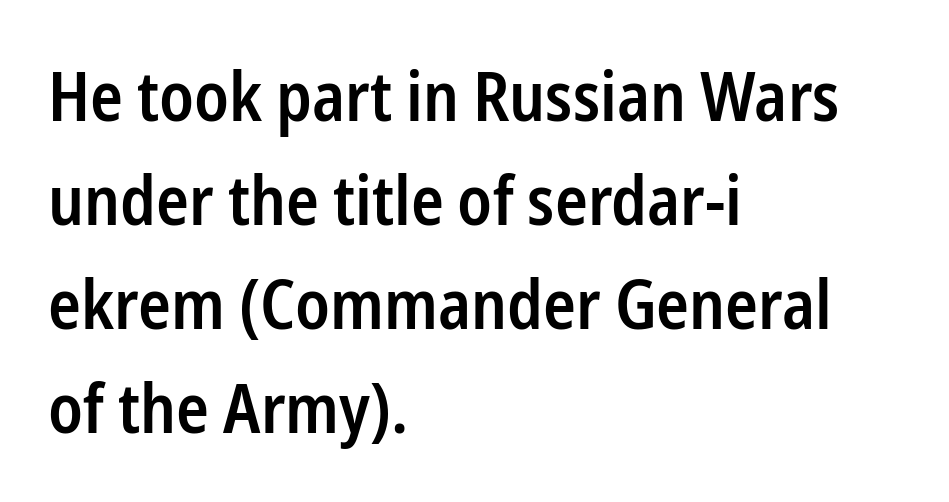
Q: Is the text bold? A: Semi-bold.
Q: Is the text italic (slanted)? A: No, it is upright.
Q: Is the typeface a serif or a sans-serif typeface? A: Sans-serif.
Q: Is the text underlined? A: No.
Q: How is the paragraph aligned? A: Left-aligned.
Q: Is the spacing between letters normal or unusually wide? A: Normal.
Q: Is the spacing between lines tight, normal or loose? A: Normal.
Q: Width (condensed, normal, or wide)? A: Condensed.
Q: Stroke contrast? A: Low.
Q: x-height? A: Medium.
Q: Monospaced? A: No.
